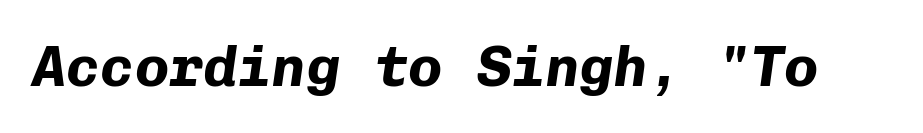
The image shows 57 px bold type, italic (leaning right), monospaced; set normal letter spacing, not underlined; low stroke contrast and a medium x-height.
